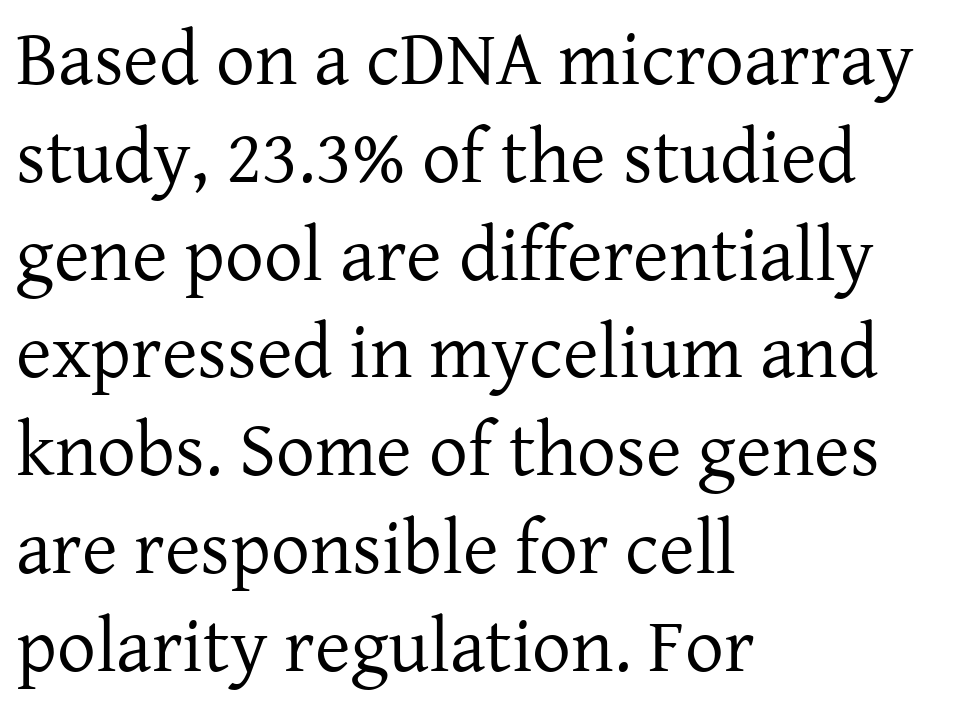
Q: Is the text bold? A: No.
Q: Is the text italic (slanted)? A: No, it is upright.
Q: Is the typeface a serif or a sans-serif typeface? A: Serif.
Q: Is the text underlined? A: No.
Q: How is the paragraph aligned? A: Left-aligned.
Q: Is the spacing between letters normal or unusually wide? A: Normal.
Q: Is the spacing between lines tight, normal or loose? A: Normal.
Q: Width (condensed, normal, or wide)? A: Normal.
Q: Stroke contrast? A: Low.
Q: x-height? A: Medium.
Q: Monospaced? A: No.
